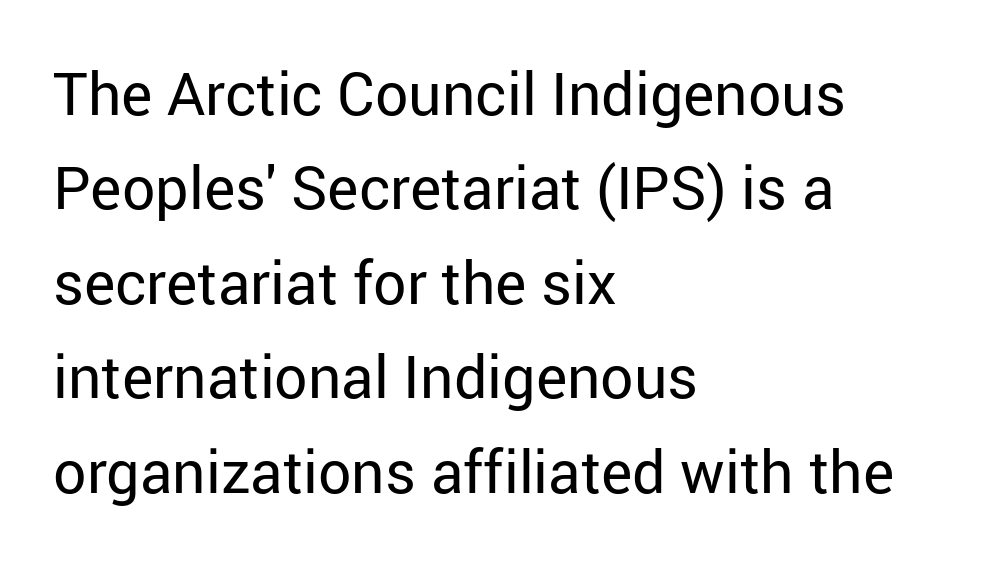
{"serif": "no", "italic": "no", "bold": "no", "weight": "regular", "width": "normal", "stroke_contrast": "low", "x_height": "medium", "monospaced": "no", "underline": "no", "align": "left", "line_spacing": "normal", "line_spacing_ratio": 1.6, "letter_spacing": "normal", "letter_spacing_em": 0.0, "glyph_px": 59}
